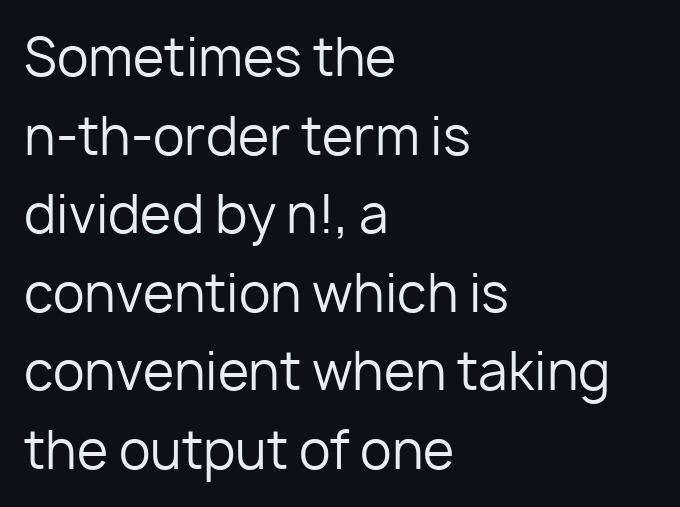
Q: Is the text bold? A: No.
Q: Is the text italic (slanted)? A: No, it is upright.
Q: Is the typeface a serif or a sans-serif typeface? A: Sans-serif.
Q: Is the text underlined? A: No.
Q: How is the paragraph aligned? A: Left-aligned.
Q: Is the spacing between letters normal or unusually wide? A: Normal.
Q: Is the spacing between lines tight, normal or loose? A: Normal.
Q: Width (condensed, normal, or wide)? A: Normal.
Q: Stroke contrast? A: Low.
Q: x-height? A: Medium.
Q: Monospaced? A: No.
